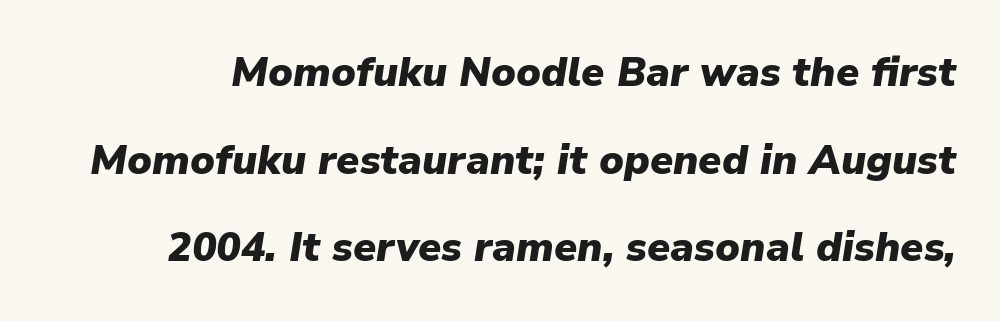
Strong, thick strokes mark this as bold type. Short note: letters normally spaced. Summary of vertical rhythm: relaxed, with wide interline spacing. Plain, unruled lines of type. Observe the lean: these are italic letterforms.
